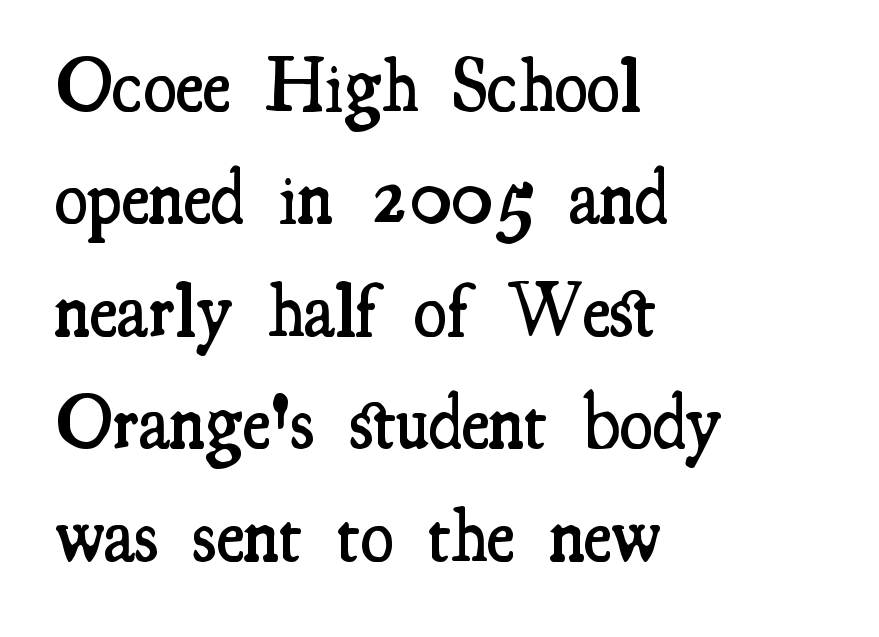
The image shows 76 px semibold, condensed serif type, upright; set left-aligned, normal line spacing (1.48x), normal letter spacing, not underlined; medium stroke contrast and a small x-height.
